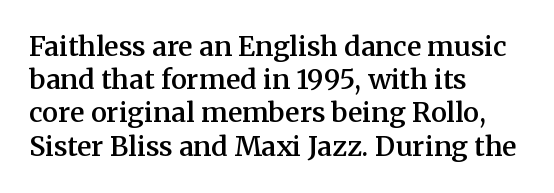
Short and long lines alike share a common starting point at left. The axis of the letterforms is exactly vertical. Plain, unruled lines of type. Caption: semibold face, moderately heavy strokes. How are the letters spaced? Ordinarily, with no added tracking.
